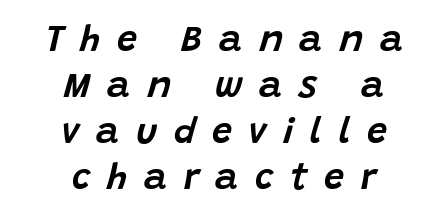
{"italic": "yes", "lean": "right", "slant_degrees": 15, "width": "normal", "stroke_contrast": "low", "x_height": "large", "monospaced": "no", "underline": "no", "align": "center", "line_spacing": "normal", "line_spacing_ratio": 1.28, "letter_spacing": "wide", "letter_spacing_em": 0.46, "glyph_px": 36}
